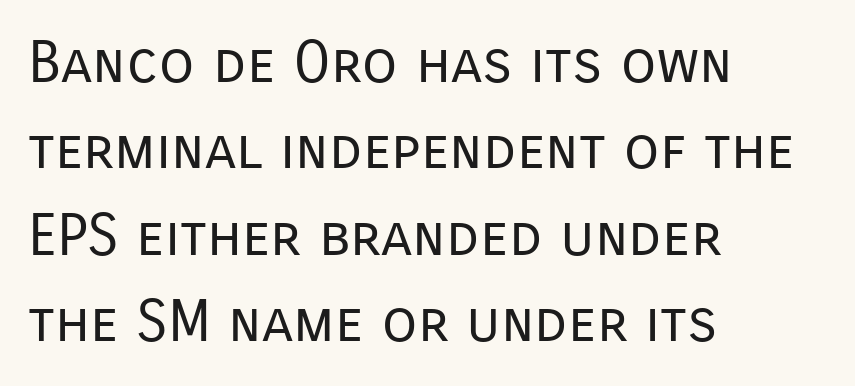
The rows are spaced the way most documents space them. Compared with typical body copy, the letter spacing here is the same. Every stem runs plumb, perpendicular to the baseline. Letterform terminals end flat and unadorned throughout the passage. Rule under the text: the space is simply empty.
